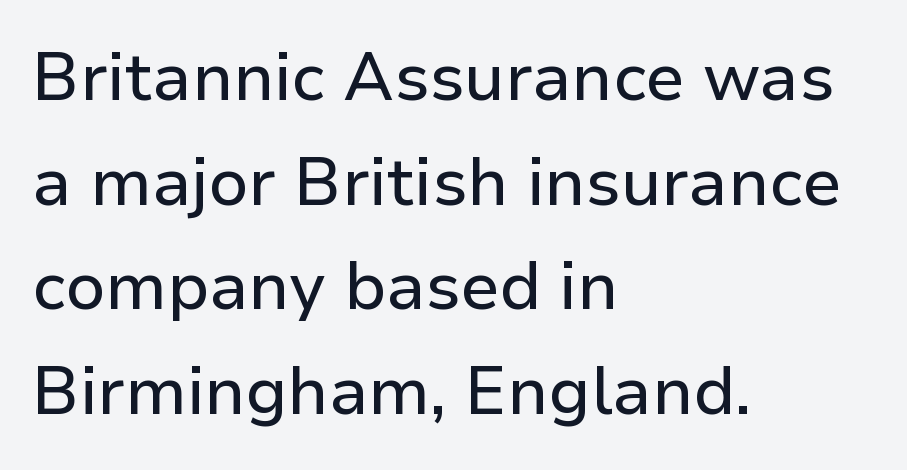
The image shows 67 px sans-serif type, upright; set left-aligned, normal line spacing (1.56x), normal letter spacing, not underlined; low stroke contrast and a medium x-height.
